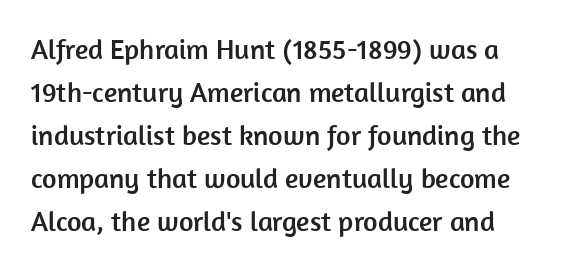
The image shows 28 px sans-serif type, upright; set normal line spacing (1.54x), normal letter spacing, not underlined; low stroke contrast and a medium x-height.
